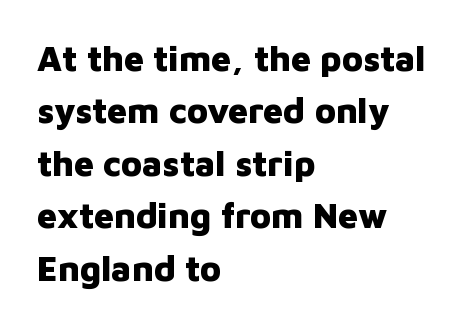
Descender tails drop into unmarked territory. This block has exactly the height ordinary leading produces. The gaps between neighbouring characters are ordinary and unremarkable. Varying glyph widths throughout — classic text-font behaviour.
